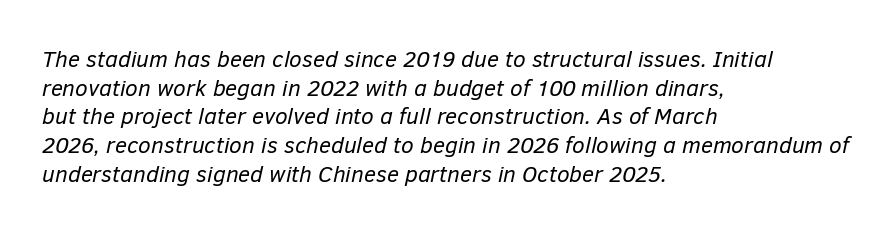
The image shows 23 px text type, italic (leaning right); set left-aligned, normal line spacing (1.25x), normal letter spacing, not underlined.
